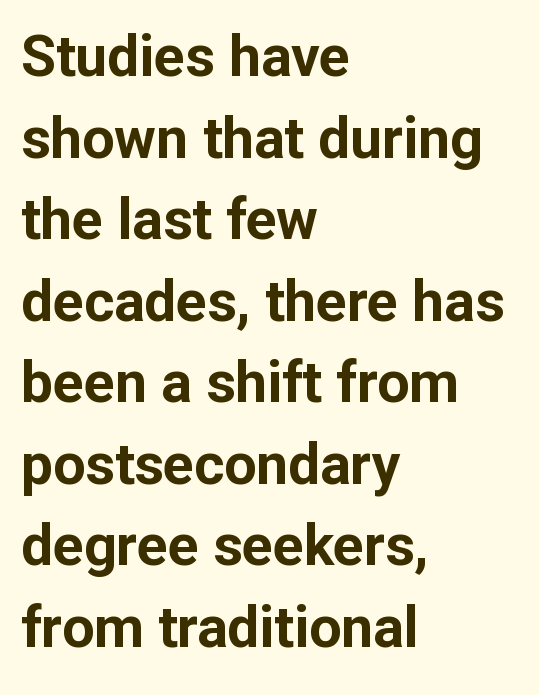
{"serif": "no", "italic": "no", "bold": "yes", "weight": "bold", "width": "normal", "stroke_contrast": "low", "x_height": "medium", "monospaced": "no", "underline": "no", "align": "left", "line_spacing": "normal", "line_spacing_ratio": 1.43, "letter_spacing": "normal", "letter_spacing_em": 0.0, "glyph_px": 57}
